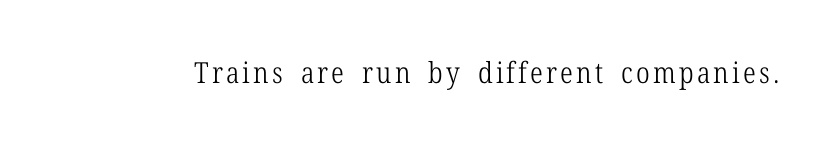
{"serif": "yes", "italic": "no", "bold": "no", "weight": "light", "width": "condensed", "stroke_contrast": "low", "x_height": "medium", "monospaced": "no", "underline": "no", "glyph_px": 29}
